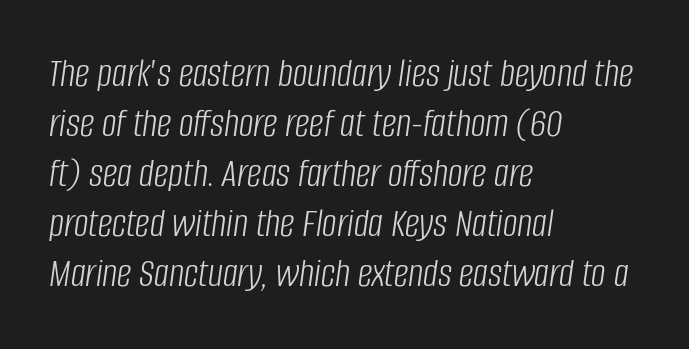
The face used here is proportionally spaced, like ordinary book or web type. Any mark beneath the type? The region is blank. Is the block centered? No — it sits flush against the left margin. Compared with typical body copy, the letter spacing here is the same. Each stroke keeps to a modest, everyday thickness or less.
